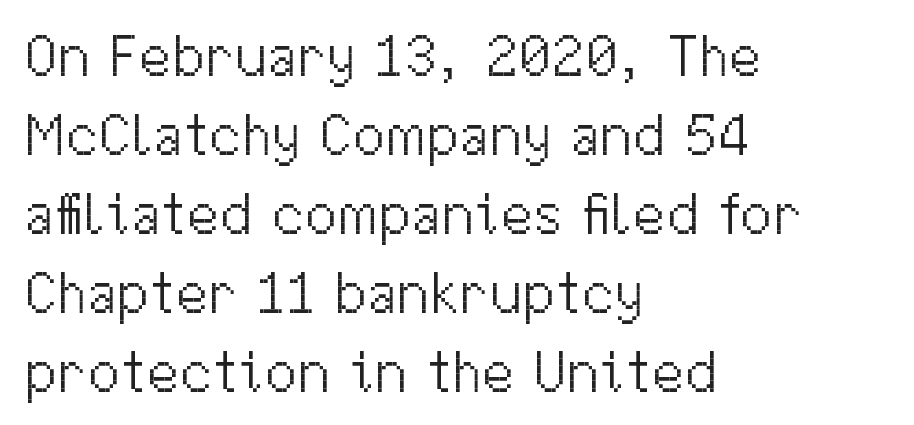
Normally led — the rows are evenly, conventionally spaced. I'd call this a sans setting — the letters go barefoot. The space directly below the letters is spotless. Nothing unusual about the tracking: characters are spaced as the font intends. The lines in this sample share a left origin and differ only in where they stop.
